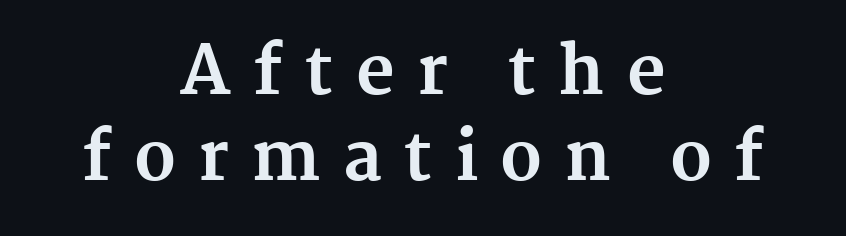
Italic: no, the glyphs are upright roman. Short note: letters widely spaced. The rendering uses a bold face; every stroke is thick and dark. Each letter keeps its own natural width here, so spacing adapts to shape. Line starts and ends both wander, symmetrically. Whoever set this chose a conventional vertical rhythm.
